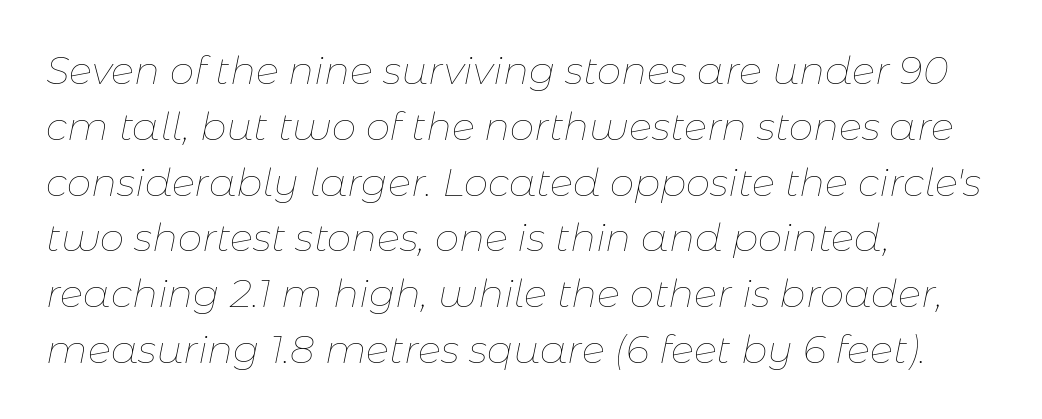
The image shows 39 px thin type, italic (leaning right); set left-aligned, normal line spacing (1.43x), normal letter spacing, not underlined; low stroke contrast and a medium x-height.
